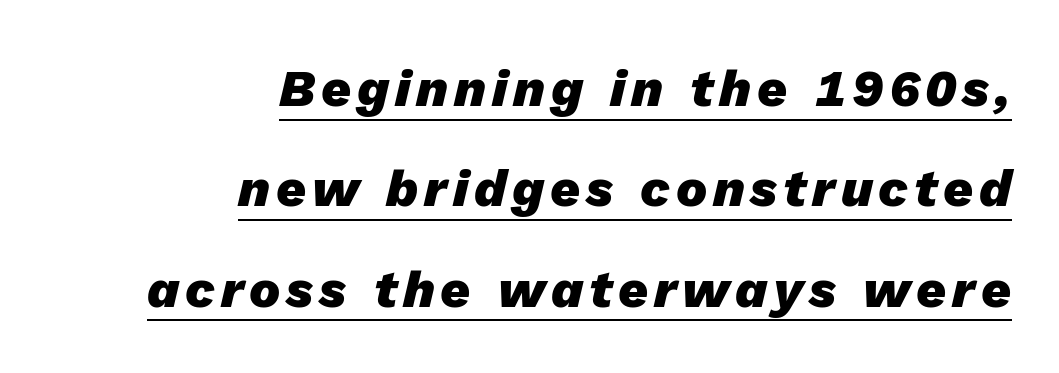
The image shows 52 px heavy type, italic (leaning right); set right-aligned, loose line spacing (1.93x), underlined; low stroke contrast and a medium x-height.
